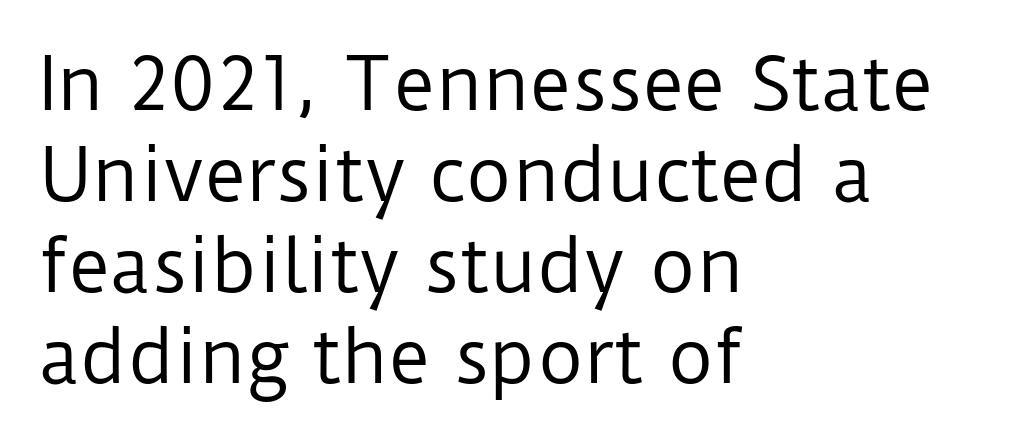
The passage shown is typed in a proportional face where columns would drift. Is there much room between lines? A standard amount, neither cramped nor airy. Rule under the text: the space is simply empty. Italic: no, the glyphs are upright roman. Inter-character spacing is left at the font's built-in metrics.
